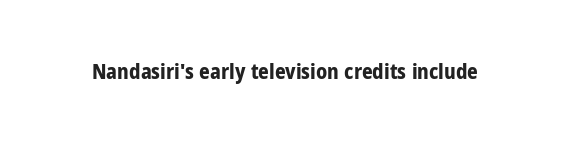
{"italic": "no", "bold": "yes", "underline": "no", "letter_spacing": "normal", "letter_spacing_em": 0.0, "glyph_px": 21}
